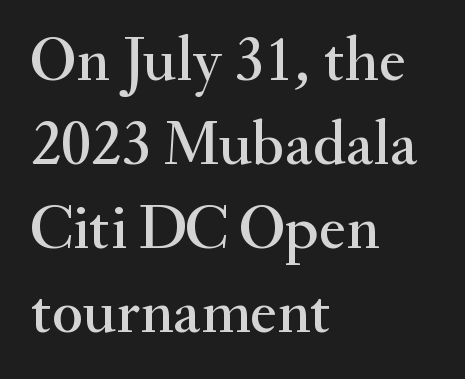
The image shows 64 px serif type, upright; set left-aligned, normal line spacing (1.31x), normal letter spacing, not underlined; medium stroke contrast and a small x-height.
